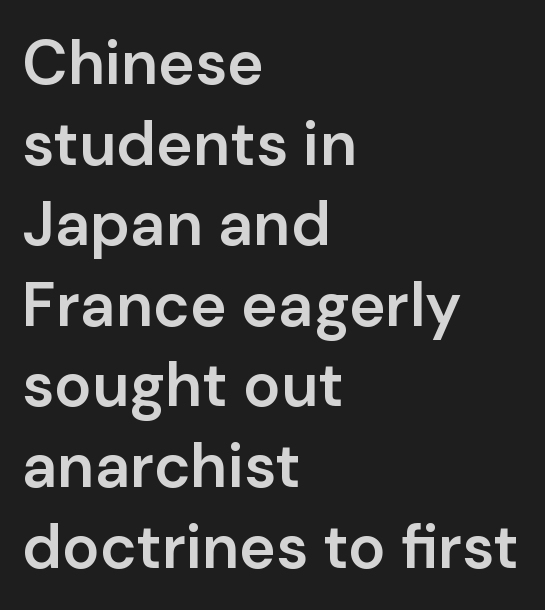
These words are printed semibold, heavier than regular yet not bold. The letters sit at their default tracking, neither squeezed nor spread. Observe the absence of serifs on each vertical stroke in this sample. A classic flush-left, rag-right setting is used for this passage. The strip under each line holds only bare page.
